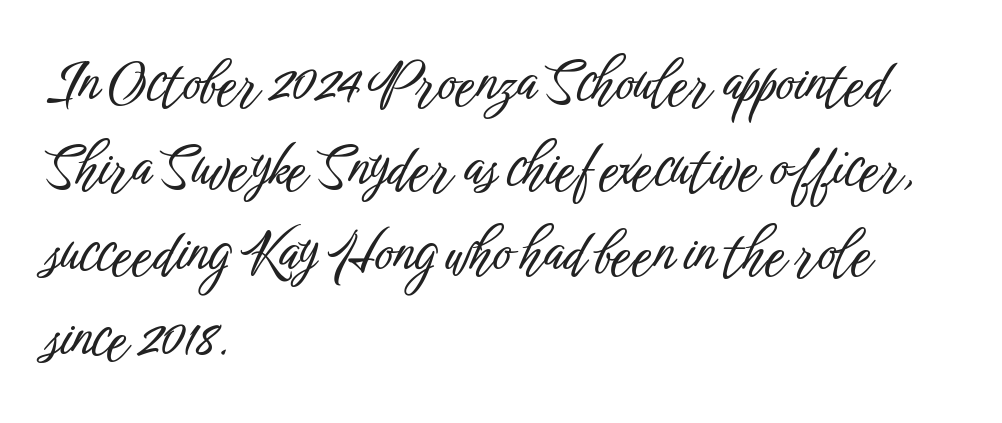
Notice how descenders clear the ascenders below comfortably — that's standard leading. The lines are quadded left. Here the glyphs are tracked normally, forming tight word shapes.
